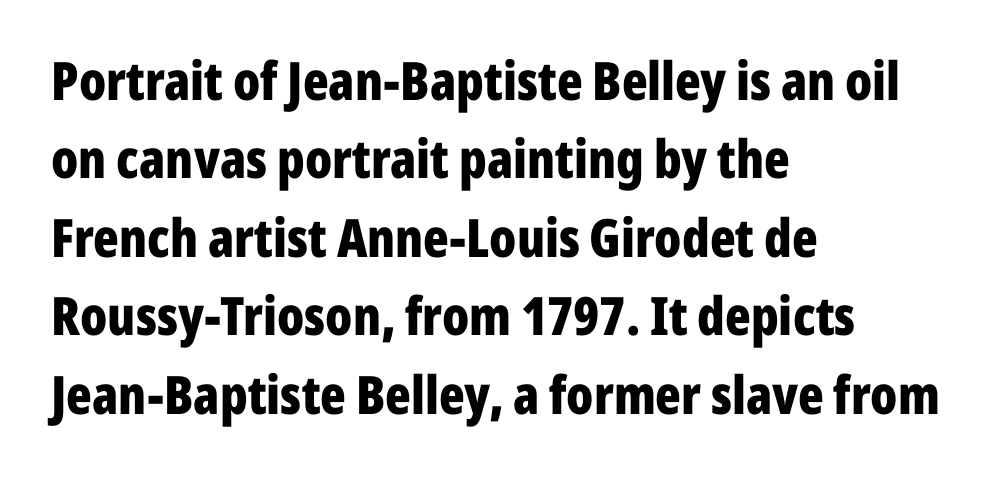
{"serif": "no", "italic": "no", "bold": "yes", "weight": "bold", "width": "condensed", "stroke_contrast": "low", "x_height": "medium", "monospaced": "no", "underline": "no", "align": "left", "line_spacing": "normal", "line_spacing_ratio": 1.48, "letter_spacing": "normal", "letter_spacing_em": 0.0, "glyph_px": 53}
